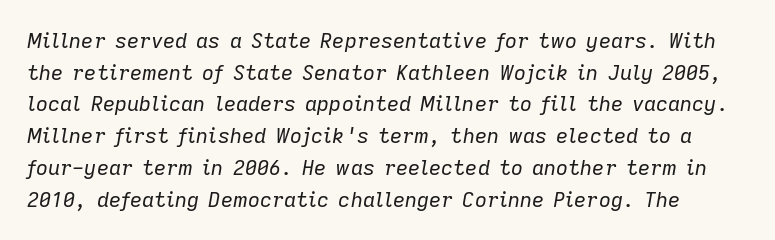
The image shows 21 px text type, italic (leaning right); set normal line spacing (1.51x), normal letter spacing, not underlined.
